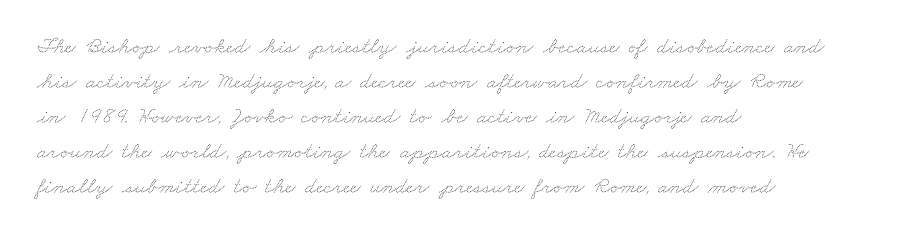
The image shows 23 px text type; set left-aligned, normal line spacing (1.52x), normal letter spacing, not underlined.
